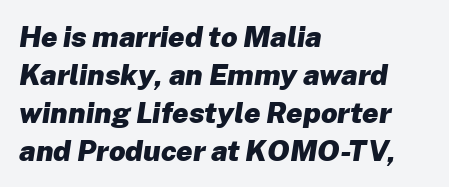
The image shows 29 px heavy type, italic (leaning right); set left-aligned, normal line spacing (1.31x), normal letter spacing, not underlined; low stroke contrast and a medium x-height.
